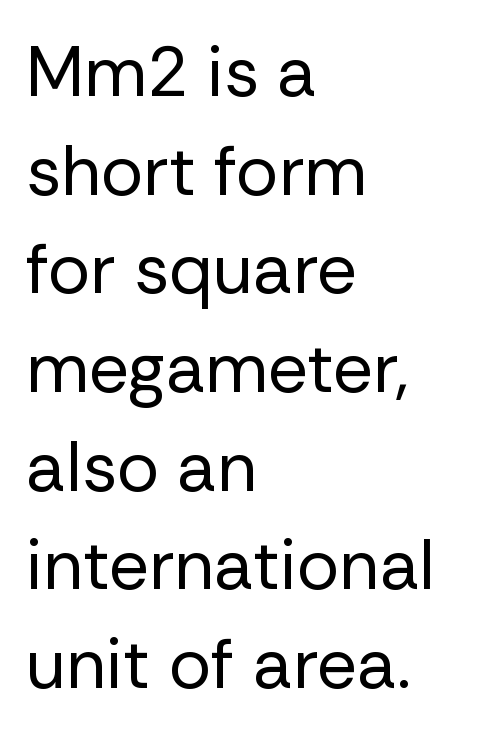
Q: Is the text bold? A: No.
Q: Is the text italic (slanted)? A: No, it is upright.
Q: Is the typeface a serif or a sans-serif typeface? A: Sans-serif.
Q: Is the text underlined? A: No.
Q: How is the paragraph aligned? A: Left-aligned.
Q: Is the spacing between letters normal or unusually wide? A: Normal.
Q: Is the spacing between lines tight, normal or loose? A: Normal.
Q: Width (condensed, normal, or wide)? A: Normal.
Q: Stroke contrast? A: Low.
Q: x-height? A: Medium.
Q: Monospaced? A: No.
